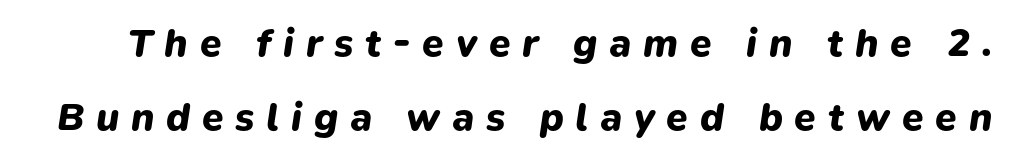
The image shows 39 px heavy type, italic (leaning right); set line spacing 1.89x, unusually wide letter spacing (+0.3 em), not underlined; low stroke contrast and a medium x-height.
